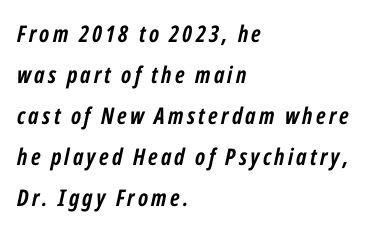
{"italic": "yes", "lean": "right", "slant_degrees": 12, "bold": "yes", "underline": "no", "align": "left", "line_spacing_ratio": 1.78, "glyph_px": 23}
